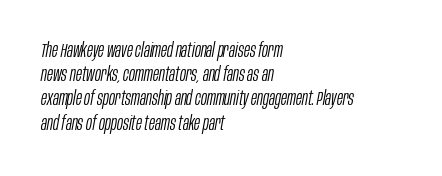
Q: Is the text bold? A: No.
Q: Is the text italic (slanted)? A: Yes, it leans right by about 10 degrees.
Q: Is the text underlined? A: No.
Q: How is the paragraph aligned? A: Left-aligned.
Q: Is the spacing between letters normal or unusually wide? A: Normal.
